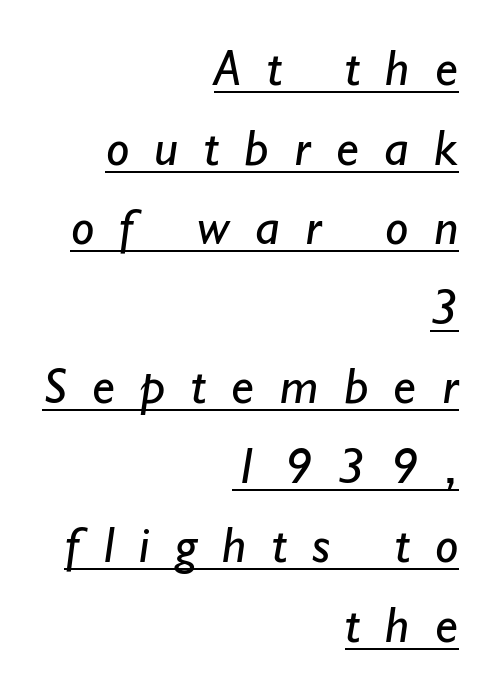
Q: Is the text bold? A: No.
Q: Is the typeface a serif or a sans-serif typeface? A: Sans-serif.
Q: Is the text underlined? A: Yes.
Q: How is the paragraph aligned? A: Right-aligned.
Q: Is the spacing between letters normal or unusually wide? A: Unusually wide.
Q: Is the spacing between lines tight, normal or loose? A: Normal.
Q: Width (condensed, normal, or wide)? A: Normal.
Q: Stroke contrast? A: Low.
Q: x-height? A: Small.
Q: Monospaced? A: No.
